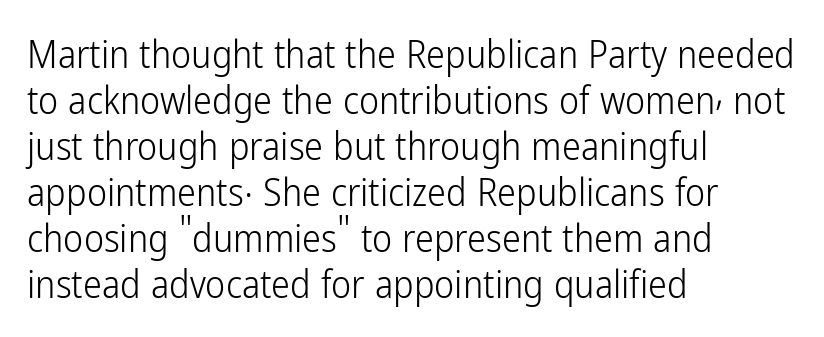
Ordinary non-slanted type is in use. The rendering uses natural spacing where letterforms have individual widths. Descender tails drop into unmarked territory. Visually the block forms a straight wall on the left and a jagged coastline on the right. This rendering leaves character spacing at its baseline value. Font category for this specimen: sans-serif.
